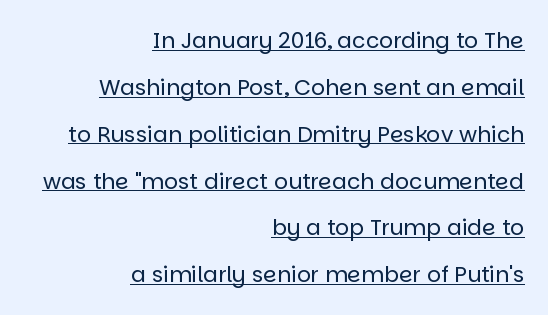
{"italic": "no", "bold": "no", "underline": "yes", "align": "right", "line_spacing": "loose", "line_spacing_ratio": 2.13, "letter_spacing": "normal", "letter_spacing_em": 0.0, "glyph_px": 22}
